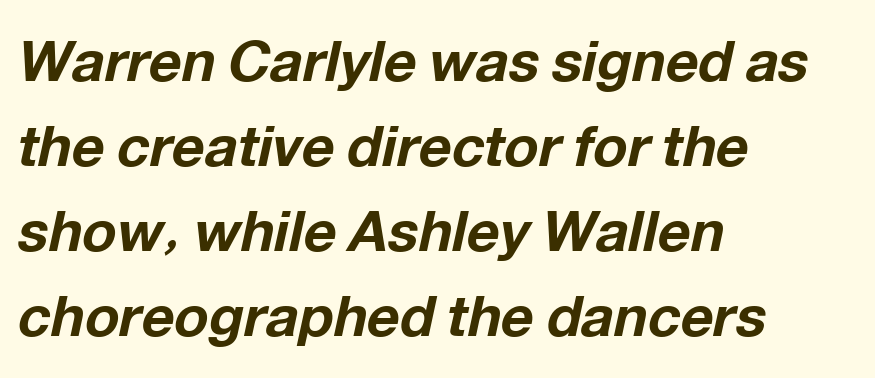
{"italic": "yes", "lean": "right", "slant_degrees": 12, "bold": "yes", "weight": "bold", "width": "normal", "stroke_contrast": "low", "x_height": "medium", "monospaced": "no", "underline": "no", "align": "left", "line_spacing": "normal", "line_spacing_ratio": 1.49, "letter_spacing": "normal", "letter_spacing_em": 0.0, "glyph_px": 57}
